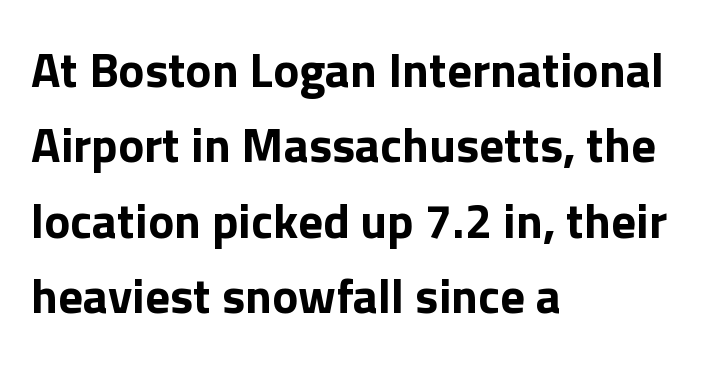
The image shows 49 px bold sans-serif type, upright; set left-aligned, normal line spacing (1.54x), normal letter spacing, not underlined; a medium x-height.
